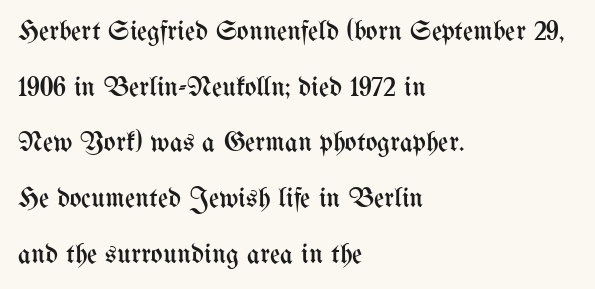
{"italic": "no", "bold": "no", "weight": "regular", "width": "condensed", "stroke_contrast": "medium", "x_height": "medium", "monospaced": "no", "underline": "no", "align": "left", "line_spacing": "loose", "line_spacing_ratio": 1.99, "letter_spacing": "normal", "letter_spacing_em": 0.0, "glyph_px": 28}
